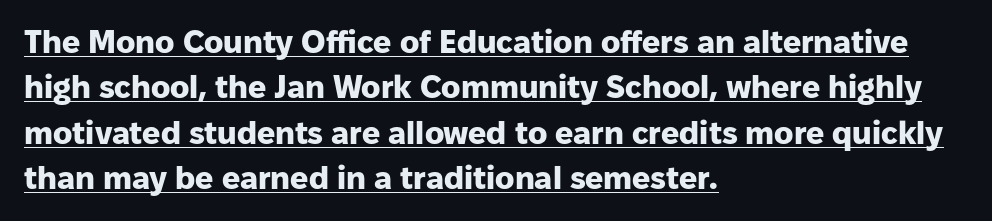
The image shows 32 px heavy sans-serif type, upright; set left-aligned, normal line spacing (1.42x), normal letter spacing, underlined; low stroke contrast and a medium x-height.
